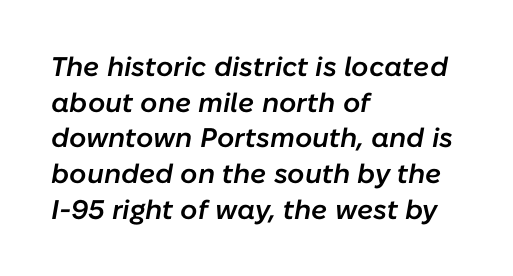
The image shows 27 px text type, italic (leaning right); set left-aligned, normal line spacing (1.32x), normal letter spacing, not underlined.
